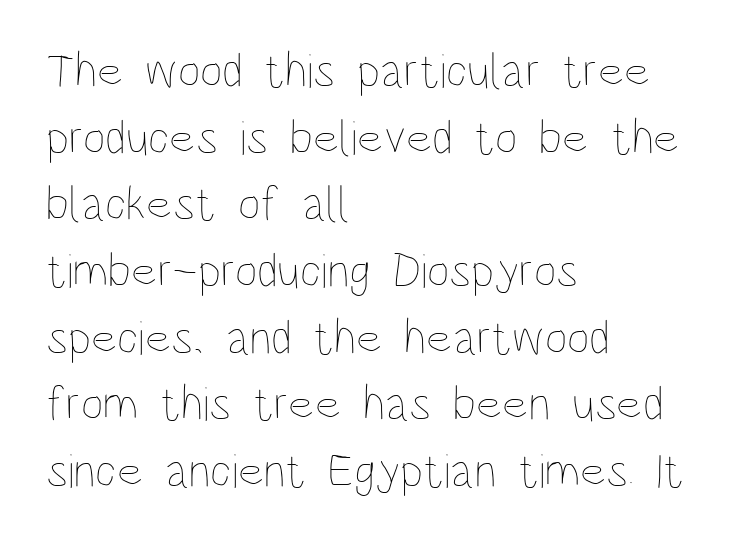
{"italic": "no", "bold": "no", "weight": "thin", "width": "condensed", "stroke_contrast": "low", "x_height": "large", "monospaced": "no", "underline": "no", "align": "left", "line_spacing": "normal", "line_spacing_ratio": 1.36, "letter_spacing": "normal", "letter_spacing_em": 0.0, "glyph_px": 49}
